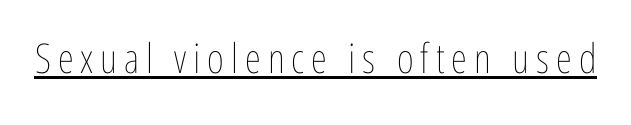
The letters stand straight up with perfectly vertical stems. The cut favours lightness, reaching ordinary text weight at its darkest. Decoration check: the copy is underlined. These lines are rendered in a variable-pitch font.
